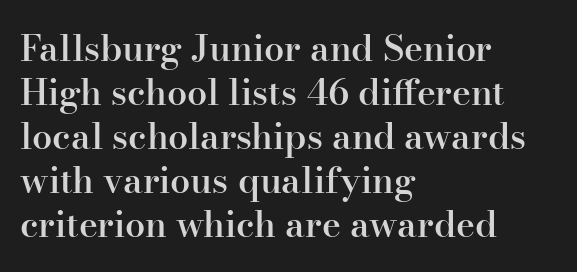
{"serif": "yes", "italic": "no", "bold": "semi", "weight": "semibold", "width": "normal", "stroke_contrast": "high", "x_height": "small", "monospaced": "no", "underline": "no", "align": "left", "line_spacing_ratio": 1.22, "letter_spacing": "normal", "letter_spacing_em": 0.0, "glyph_px": 36}
